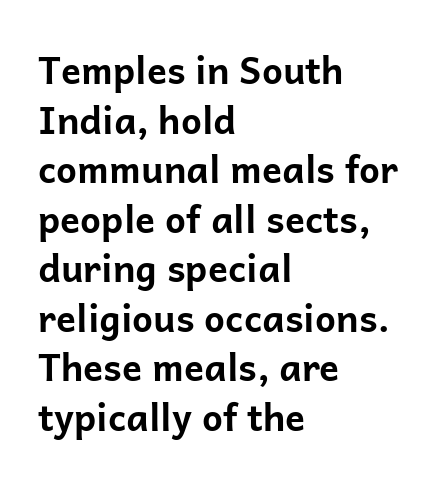
A normal amount of white space separates one row of letters from the next. The strip under each line holds only bare page. The lettering stays uniformly vertical, giving the passage a roman look. A typesetter would call this zero additional tracking. A typesetter would call this proportional, since set widths differ per character.
